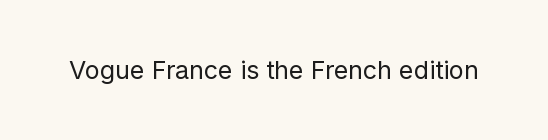
Q: Is the text bold? A: No.
Q: Is the text italic (slanted)? A: No, it is upright.
Q: Is the text underlined? A: No.
Q: Is the spacing between letters normal or unusually wide? A: Normal.
